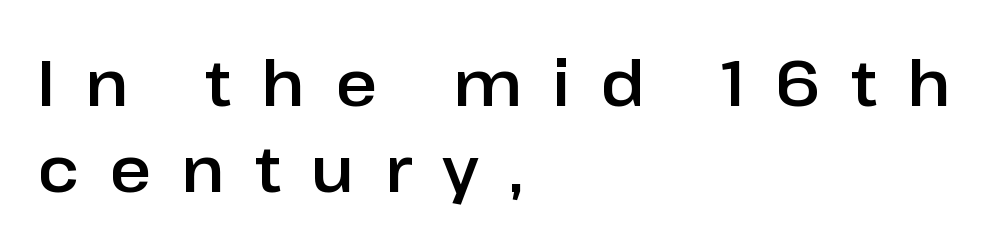
{"serif": "no", "italic": "no", "width": "normal", "stroke_contrast": "low", "x_height": "medium", "monospaced": "no", "underline": "no", "align": "left", "line_spacing": "normal", "line_spacing_ratio": 1.34, "letter_spacing": "wide", "letter_spacing_em": 0.47, "glyph_px": 64}
